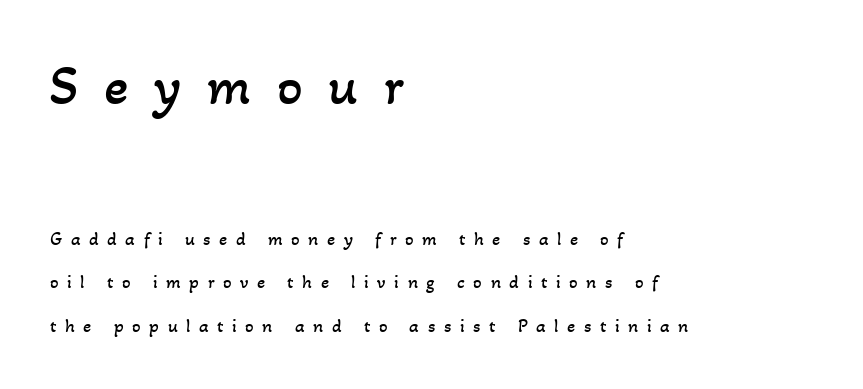
Q: Is the text bold? A: No.
Q: Is the text underlined? A: No.
Q: How is the paragraph aligned? A: Left-aligned.
Q: Is the spacing between letters normal or unusually wide? A: Unusually wide.
Q: Is the spacing between lines tight, normal or loose? A: Loose.
Q: Which block of text is set in a larger size, the first (top) or the second (bottom)? A: The first (top) one.
Q: Width (condensed, normal, or wide)? A: Normal.
Q: Stroke contrast? A: Low.
Q: x-height? A: Small.
Q: Monospaced? A: No.
